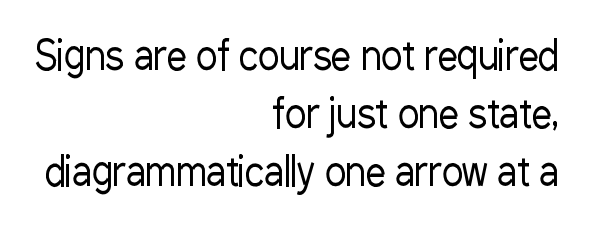
Characters follow at the spacing the type designer built in. The line-height multiplier appears to be the usual default. Italic: no, the glyphs are upright roman. Is this a heavy cut? Hardly; it is regular or lighter.
